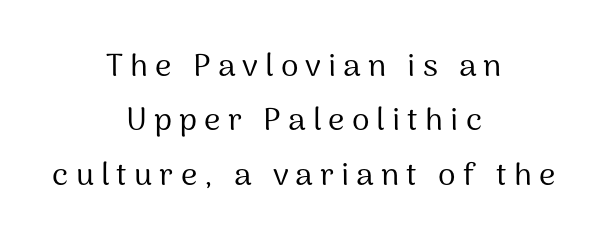
The image shows 32 px regular-weight sans-serif type, upright; set centered, normal line spacing (1.7x), unusually wide letter spacing (+0.22 em), not underlined; medium stroke contrast and a medium x-height.
